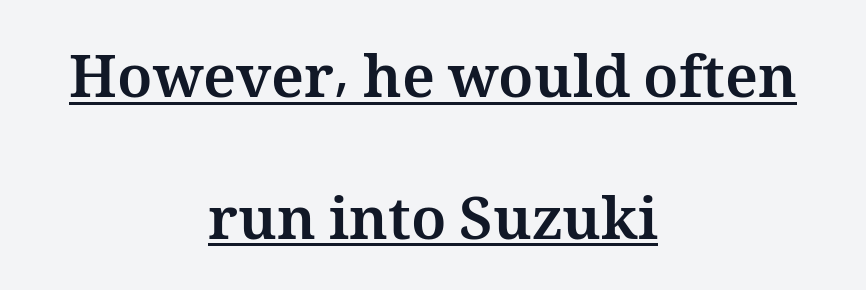
The image shows 59 px bold type, upright; set centered, loose line spacing (2.4x), normal letter spacing, underlined; medium stroke contrast and a medium x-height.
